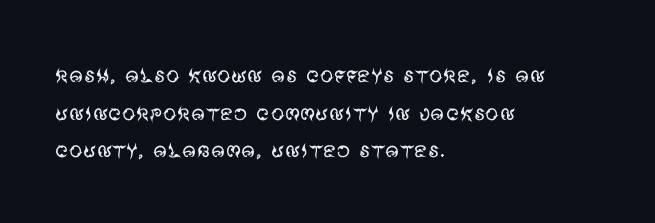
Q: Is the text bold? A: No.
Q: Is the text italic (slanted)? A: No, it is upright.
Q: Is the text underlined? A: No.
Q: How is the paragraph aligned? A: Left-aligned.
Q: Is the spacing between letters normal or unusually wide? A: Normal.
Q: Is the spacing between lines tight, normal or loose? A: Normal.
